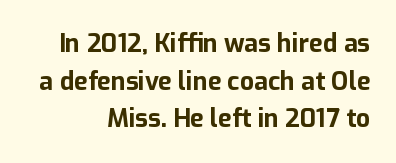
The image shows 25 px bold type, upright; set right-aligned, normal line spacing (1.51x), normal letter spacing, not underlined.
